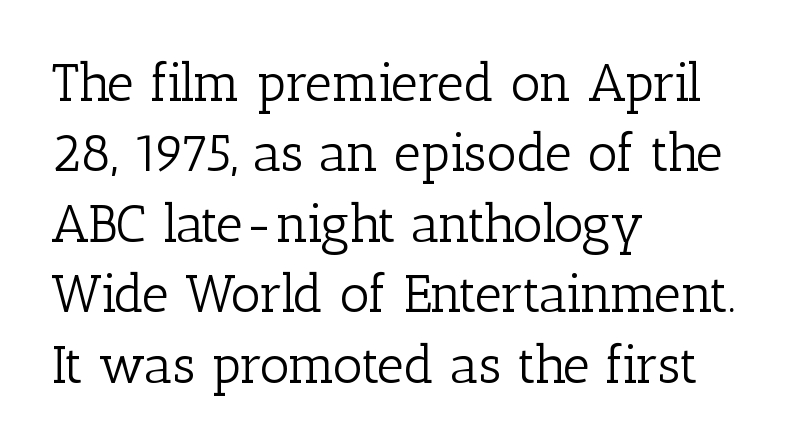
Q: Is the text bold? A: No.
Q: Is the text italic (slanted)? A: No, it is upright.
Q: Is the typeface a serif or a sans-serif typeface? A: Serif.
Q: Is the text underlined? A: No.
Q: How is the paragraph aligned? A: Left-aligned.
Q: Is the spacing between letters normal or unusually wide? A: Normal.
Q: Is the spacing between lines tight, normal or loose? A: Normal.
Q: Width (condensed, normal, or wide)? A: Normal.
Q: Stroke contrast? A: Low.
Q: x-height? A: Medium.
Q: Monospaced? A: No.
